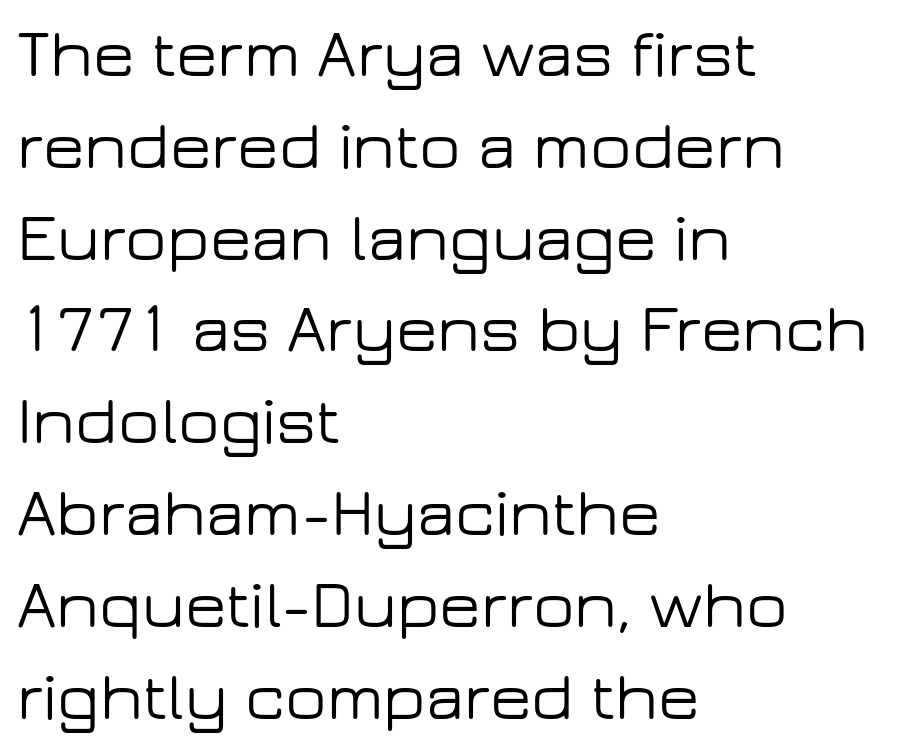
Q: Is the text italic (slanted)? A: No, it is upright.
Q: Is the typeface a serif or a sans-serif typeface? A: Sans-serif.
Q: Is the text underlined? A: No.
Q: How is the paragraph aligned? A: Left-aligned.
Q: Is the spacing between letters normal or unusually wide? A: Normal.
Q: Is the spacing between lines tight, normal or loose? A: Normal.
Q: Width (condensed, normal, or wide)? A: Wide.
Q: Stroke contrast? A: Low.
Q: x-height? A: Medium.
Q: Monospaced? A: No.
